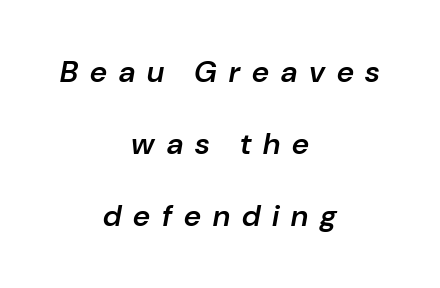
Q: Is the text bold? A: Semi-bold.
Q: Is the text italic (slanted)? A: Yes, it leans right by about 10 degrees.
Q: Is the text underlined? A: No.
Q: How is the paragraph aligned? A: Centered.
Q: Is the spacing between letters normal or unusually wide? A: Unusually wide.
Q: Is the spacing between lines tight, normal or loose? A: Loose.
Q: Width (condensed, normal, or wide)? A: Normal.
Q: Stroke contrast? A: Low.
Q: x-height? A: Medium.
Q: Monospaced? A: No.
